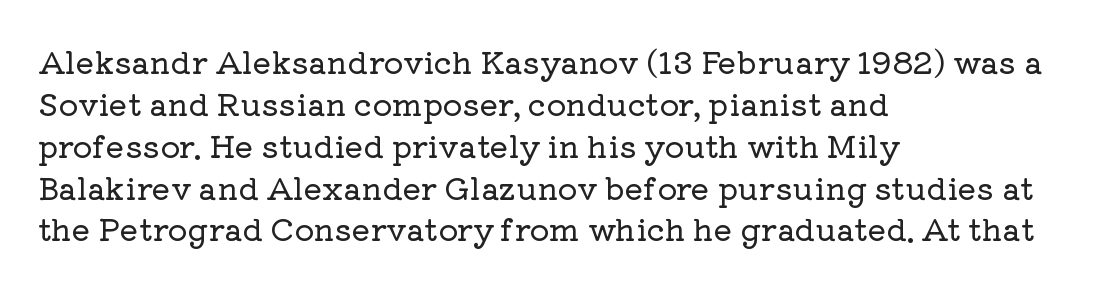
The passage shown is typed in a proportional face where columns would drift. Each line starts at the same left margin while the right side varies. The letters stand upright; this is a roman face. A typesetter would call this leading conventional body-copy spacing. Nothing unusual about the tracking: characters are spaced as the font intends.
